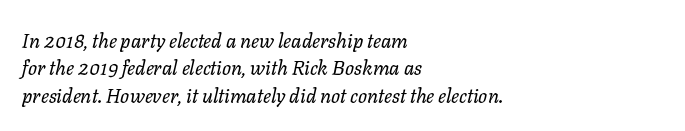
Q: Is the text bold? A: No.
Q: Is the text italic (slanted)? A: Yes, it leans right by about 11 degrees.
Q: Is the text underlined? A: No.
Q: How is the paragraph aligned? A: Left-aligned.
Q: Is the spacing between letters normal or unusually wide? A: Normal.
Q: Is the spacing between lines tight, normal or loose? A: Normal.
